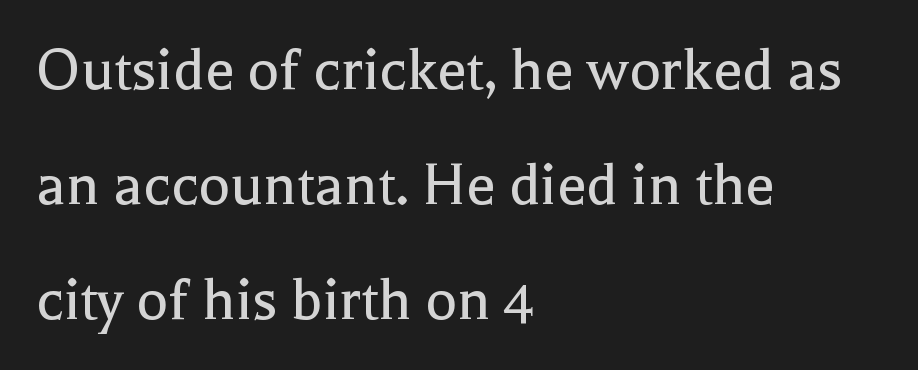
{"serif": "yes", "italic": "no", "bold": "no", "weight": "regular", "width": "normal", "x_height": "medium", "monospaced": "no", "underline": "no", "align": "left", "line_spacing_ratio": 1.74, "letter_spacing": "normal", "letter_spacing_em": 0.0, "glyph_px": 66}
